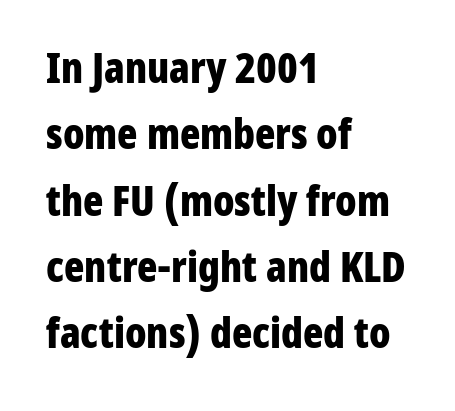
{"serif": "no", "italic": "no", "bold": "yes", "weight": "bold", "width": "condensed", "stroke_contrast": "low", "x_height": "medium", "monospaced": "no", "underline": "no", "align": "left", "line_spacing": "normal", "line_spacing_ratio": 1.58, "letter_spacing": "normal", "letter_spacing_em": 0.0, "glyph_px": 42}
